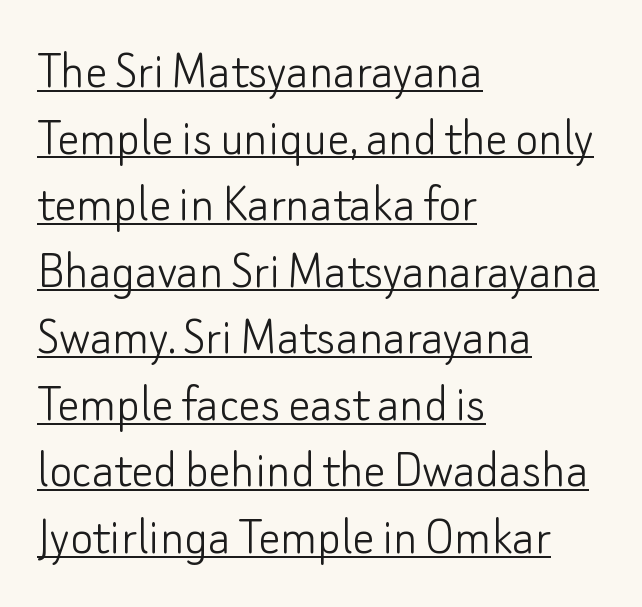
{"serif": "no", "italic": "no", "bold": "no", "weight": "light", "width": "normal", "stroke_contrast": "low", "x_height": "small", "monospaced": "no", "underline": "yes", "align": "left", "line_spacing_ratio": 1.21, "letter_spacing": "normal", "letter_spacing_em": 0.0, "glyph_px": 55}
